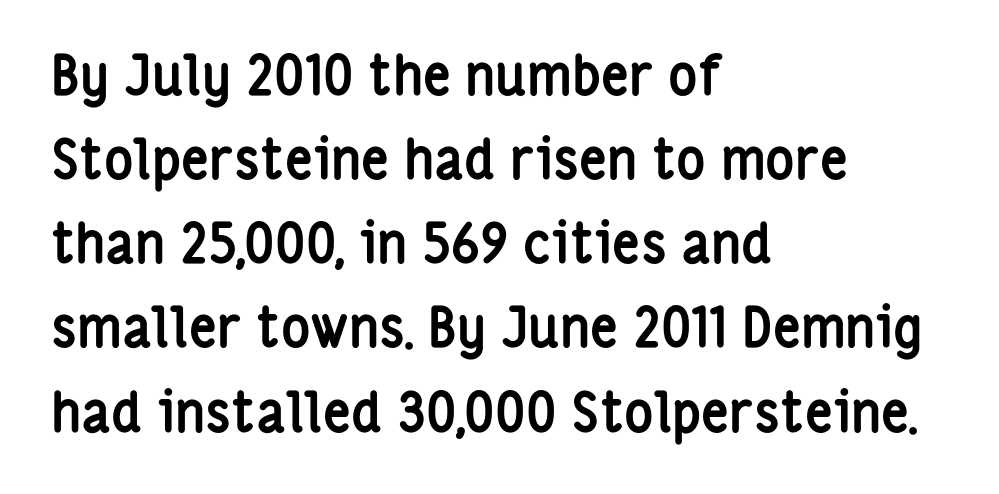
Underlining? Definitely not there. Think of a printed novel: that variable character pitch is what you see here. The letters sit at their default tracking, neither squeezed nor spread. Are there feet on the stems? There aren't — it's a sans. The specimen reads as upright at a glance.
